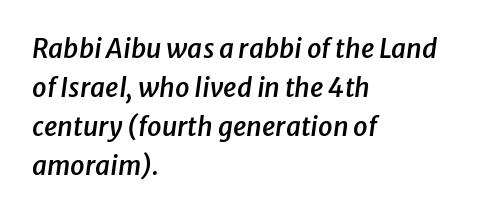
The image shows 26 px text type, italic (leaning right); set left-aligned, normal line spacing (1.5x), normal letter spacing, not underlined.
